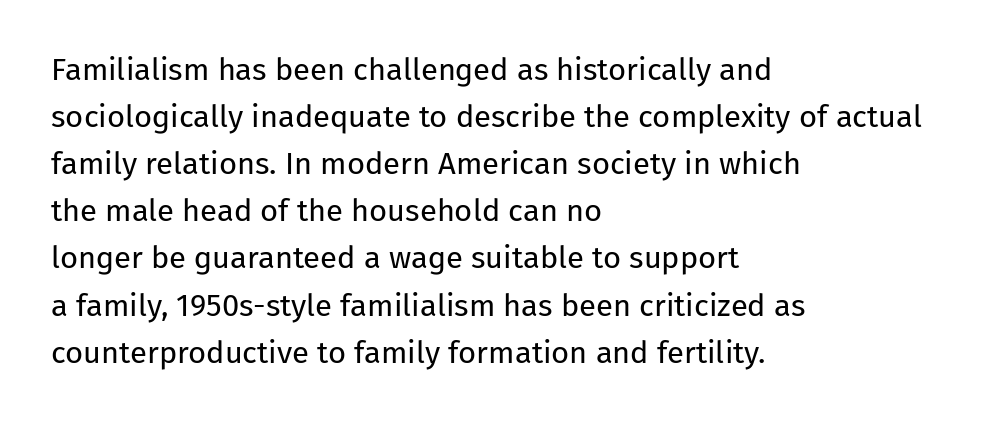
Q: Is the text bold? A: No.
Q: Is the text italic (slanted)? A: No, it is upright.
Q: Is the typeface a serif or a sans-serif typeface? A: Sans-serif.
Q: Is the text underlined? A: No.
Q: How is the paragraph aligned? A: Left-aligned.
Q: Is the spacing between letters normal or unusually wide? A: Normal.
Q: Is the spacing between lines tight, normal or loose? A: Normal.
Q: Width (condensed, normal, or wide)? A: Normal.
Q: Stroke contrast? A: Low.
Q: x-height? A: Medium.
Q: Monospaced? A: No.
